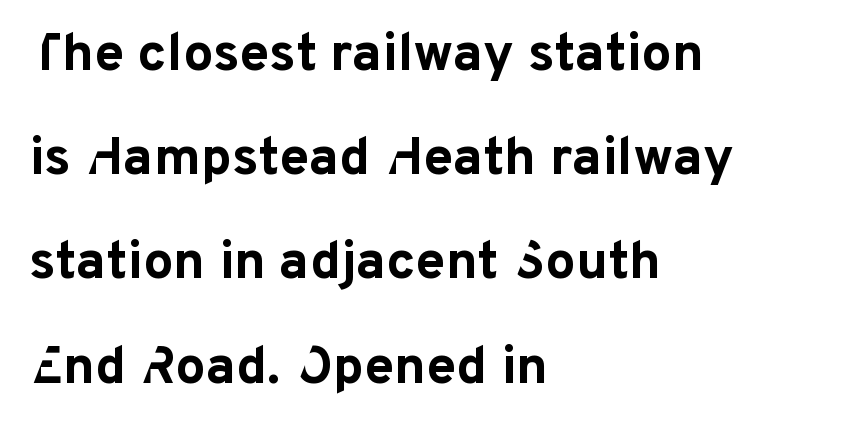
The image shows 54 px bold sans-serif type, upright; set left-aligned, loose line spacing (1.93x), normal letter spacing, not underlined; low stroke contrast and a medium x-height.
